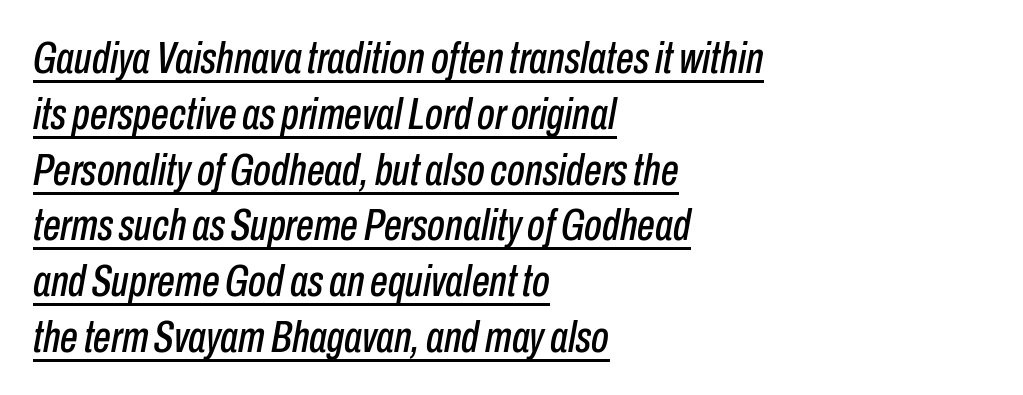
Q: Is the text italic (slanted)? A: Yes, it leans right by about 10 degrees.
Q: Is the text underlined? A: Yes.
Q: How is the paragraph aligned? A: Left-aligned.
Q: Is the spacing between letters normal or unusually wide? A: Normal.
Q: Width (condensed, normal, or wide)? A: Condensed.
Q: Stroke contrast? A: Low.
Q: x-height? A: Medium.
Q: Monospaced? A: No.
